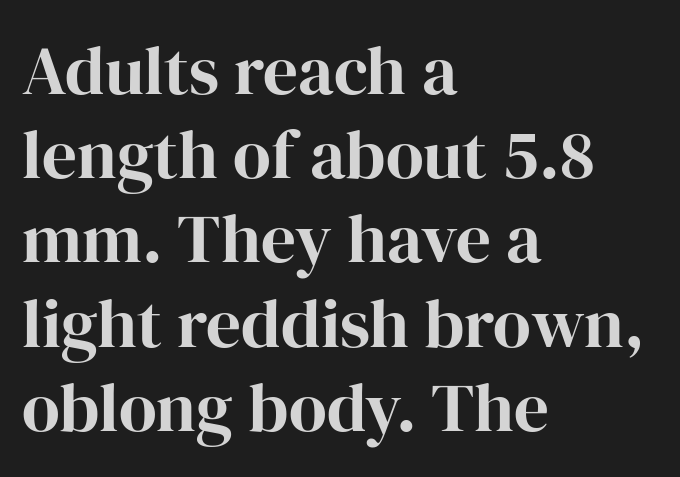
Students, note that the glyphs here touch the page at normal intervals. Check where the strokes stop: tiny serifs finish them off. Designer's note — italics off, roman on. Plain, unruled lines of type. Line beginnings align vertically; line endings do not. You could not count columns in this text — the font is proportionally spaced.
